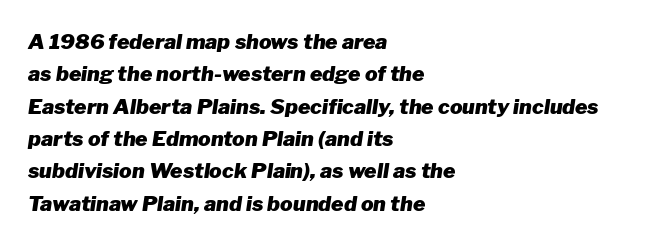
{"italic": "yes", "lean": "right", "slant_degrees": 8, "bold": "yes", "underline": "no", "align": "left", "line_spacing": "normal", "line_spacing_ratio": 1.54, "letter_spacing": "normal", "letter_spacing_em": 0.0, "glyph_px": 21}
